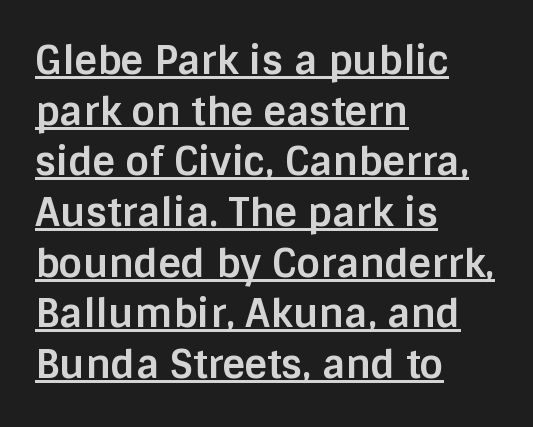
{"serif": "no", "italic": "no", "bold": "yes", "weight": "bold", "width": "normal", "stroke_contrast": "low", "x_height": "large", "monospaced": "no", "underline": "yes", "align": "left", "line_spacing": "normal", "line_spacing_ratio": 1.3, "letter_spacing": "normal", "letter_spacing_em": 0.0, "glyph_px": 39}
